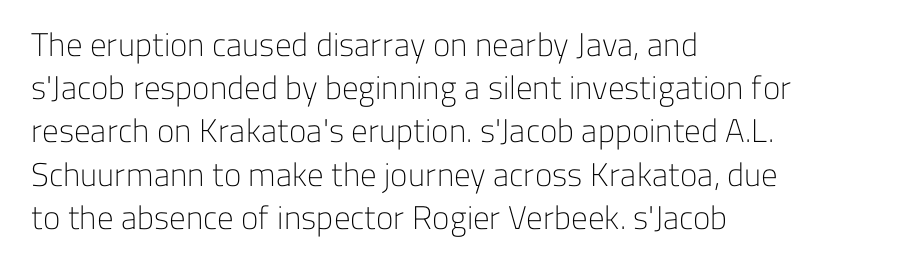
Q: Is the text bold? A: No.
Q: Is the text italic (slanted)? A: No, it is upright.
Q: Is the typeface a serif or a sans-serif typeface? A: Sans-serif.
Q: Is the text underlined? A: No.
Q: How is the paragraph aligned? A: Left-aligned.
Q: Is the spacing between letters normal or unusually wide? A: Normal.
Q: Is the spacing between lines tight, normal or loose? A: Normal.
Q: Width (condensed, normal, or wide)? A: Normal.
Q: Stroke contrast? A: Low.
Q: x-height? A: Medium.
Q: Monospaced? A: No.
